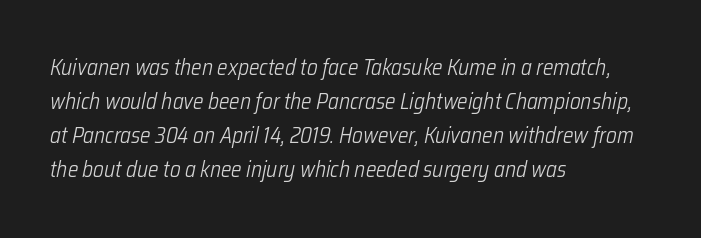
The image shows 22 px text type, italic (leaning right); set left-aligned, normal line spacing (1.55x), normal letter spacing, not underlined.
